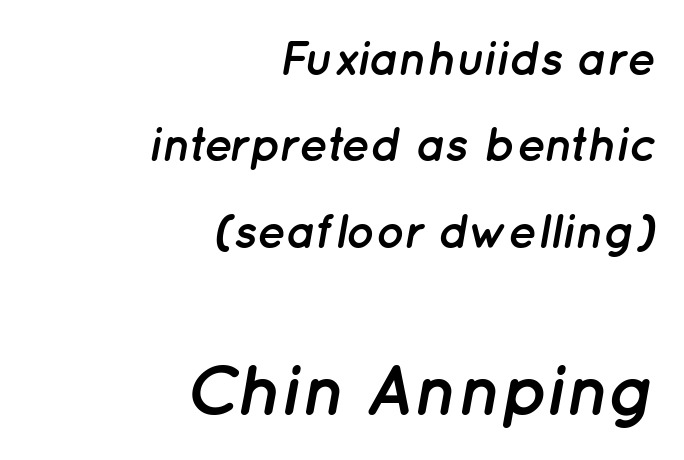
Q: Is the text bold? A: Yes.
Q: Is the text italic (slanted)? A: Yes, it leans right by about 12 degrees.
Q: Is the text underlined? A: No.
Q: How is the paragraph aligned? A: Right-aligned.
Q: Is the spacing between letters normal or unusually wide? A: Normal.
Q: Which block of text is set in a larger size, the first (top) or the second (bottom)? A: The second (bottom) one.
Q: Width (condensed, normal, or wide)? A: Normal.
Q: Stroke contrast? A: Low.
Q: x-height? A: Medium.
Q: Monospaced? A: No.
